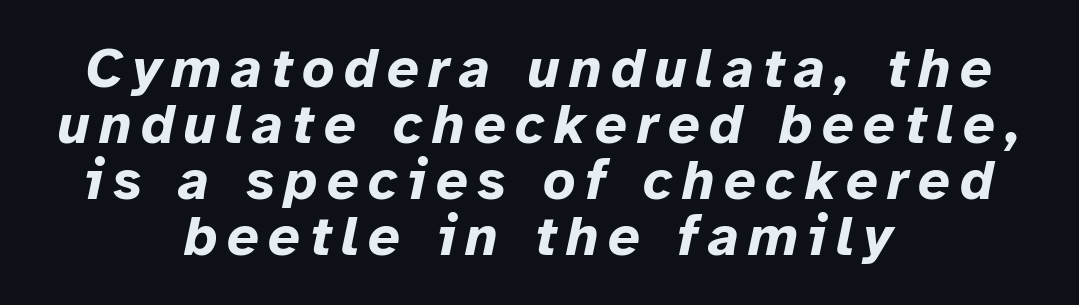
Q: Is the text bold? A: Yes.
Q: Is the text italic (slanted)? A: Yes, it leans right by about 12 degrees.
Q: Is the text underlined? A: No.
Q: How is the paragraph aligned? A: Centered.
Q: Is the spacing between lines tight, normal or loose? A: Tight.
Q: Width (condensed, normal, or wide)? A: Normal.
Q: Stroke contrast? A: Low.
Q: x-height? A: Medium.
Q: Monospaced? A: No.
